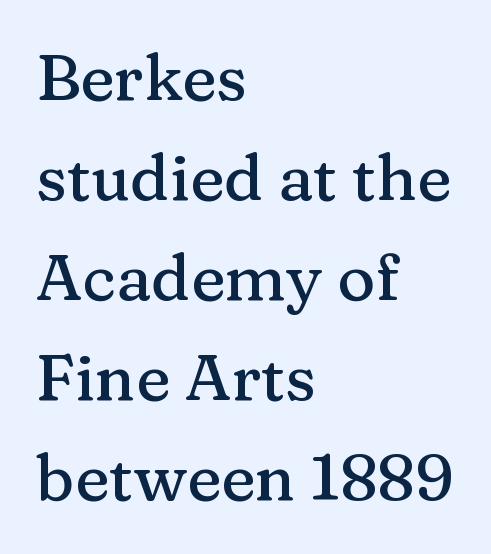
Q: Is the text italic (slanted)? A: No, it is upright.
Q: Is the typeface a serif or a sans-serif typeface? A: Serif.
Q: Is the text underlined? A: No.
Q: How is the paragraph aligned? A: Left-aligned.
Q: Is the spacing between letters normal or unusually wide? A: Normal.
Q: Is the spacing between lines tight, normal or loose? A: Normal.
Q: Width (condensed, normal, or wide)? A: Normal.
Q: Stroke contrast? A: Medium.
Q: x-height? A: Medium.
Q: Monospaced? A: No.
